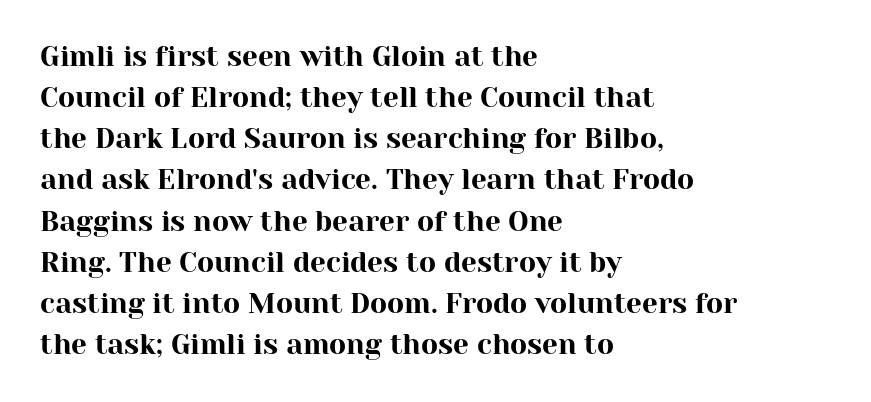
Q: Is the text italic (slanted)? A: No, it is upright.
Q: Is the typeface a serif or a sans-serif typeface? A: Serif.
Q: Is the text underlined? A: No.
Q: How is the paragraph aligned? A: Left-aligned.
Q: Is the spacing between letters normal or unusually wide? A: Normal.
Q: Is the spacing between lines tight, normal or loose? A: Normal.
Q: Width (condensed, normal, or wide)? A: Normal.
Q: Stroke contrast? A: High.
Q: x-height? A: Medium.
Q: Monospaced? A: No.
